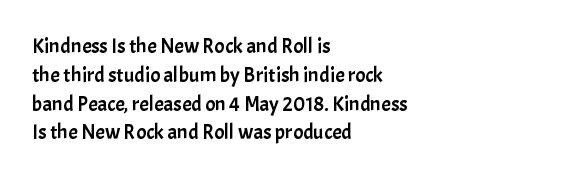
The compositor pushed each line to the left boundary. The strip under each line holds only bare page. When letters stand straight like this, we call the style roman or upright. Letter spacing: default. In terms of leading, this rendering sits right in the middle.
